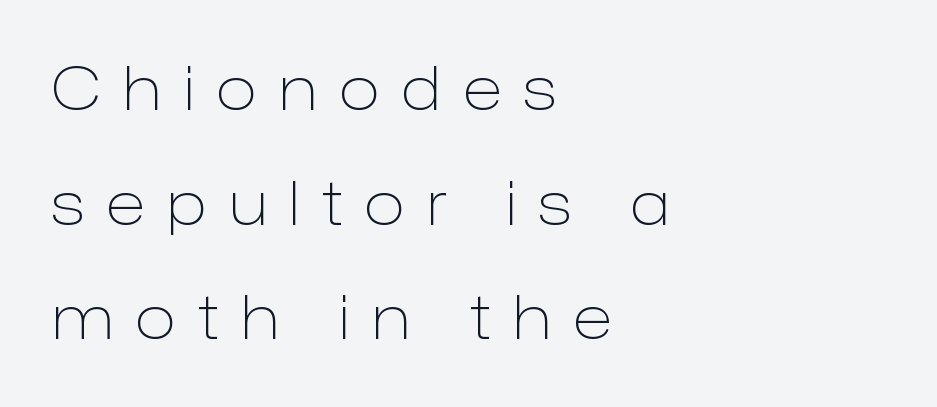
Q: Is the text bold? A: No.
Q: Is the text italic (slanted)? A: No, it is upright.
Q: Is the typeface a serif or a sans-serif typeface? A: Sans-serif.
Q: Is the text underlined? A: No.
Q: How is the paragraph aligned? A: Left-aligned.
Q: Is the spacing between letters normal or unusually wide? A: Unusually wide.
Q: Is the spacing between lines tight, normal or loose? A: Loose.
Q: Width (condensed, normal, or wide)? A: Normal.
Q: Stroke contrast? A: Low.
Q: x-height? A: Medium.
Q: Monospaced? A: No.
